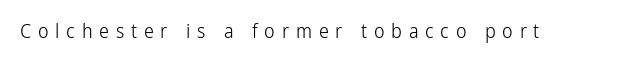
Characters remain perfectly vertical along every line. Honestly, there is no underline to notice here at all. This reads as an unemphasized weight, regular at the heaviest. Short note: letters widely spaced.
